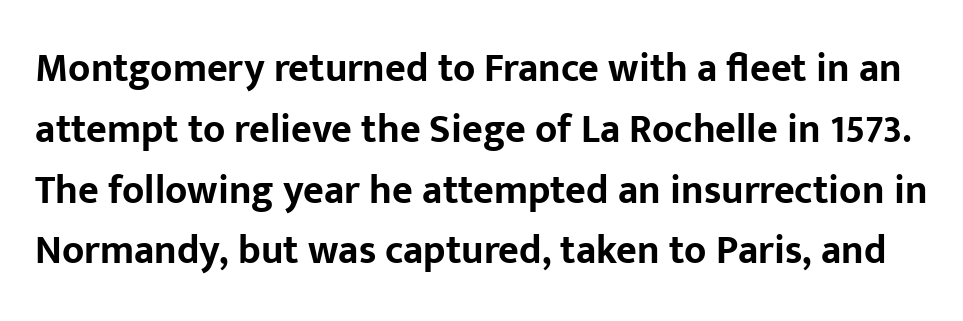
{"serif": "no", "italic": "no", "bold": "yes", "weight": "bold", "width": "normal", "stroke_contrast": "low", "x_height": "medium", "monospaced": "no", "underline": "no", "line_spacing": "normal", "line_spacing_ratio": 1.52, "letter_spacing": "normal", "letter_spacing_em": 0.0, "glyph_px": 40}
